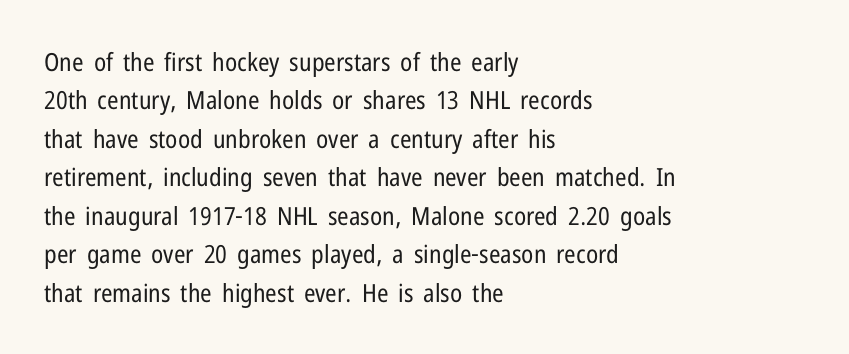
Q: Is the text bold? A: No.
Q: Is the text italic (slanted)? A: No, it is upright.
Q: Is the text underlined? A: No.
Q: How is the paragraph aligned? A: Left-aligned.
Q: Is the spacing between letters normal or unusually wide? A: Normal.
Q: Is the spacing between lines tight, normal or loose? A: Normal.
